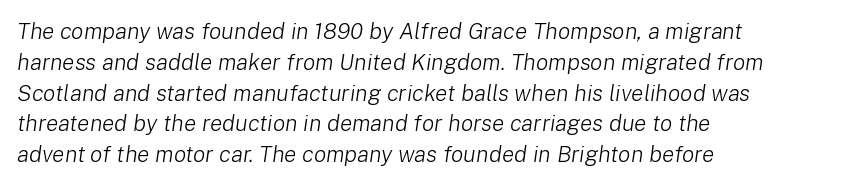
The image shows 23 px text type, italic (leaning right); set left-aligned, normal line spacing (1.34x), normal letter spacing, not underlined.
